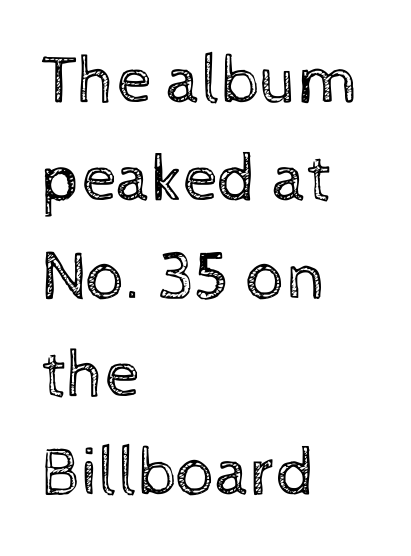
Q: Is the text bold? A: No.
Q: Is the text italic (slanted)? A: No, it is upright.
Q: Is the text underlined? A: No.
Q: How is the paragraph aligned? A: Left-aligned.
Q: Is the spacing between letters normal or unusually wide? A: Normal.
Q: Is the spacing between lines tight, normal or loose? A: Normal.
Q: Width (condensed, normal, or wide)? A: Normal.
Q: x-height? A: Medium.
Q: Monospaced? A: No.
